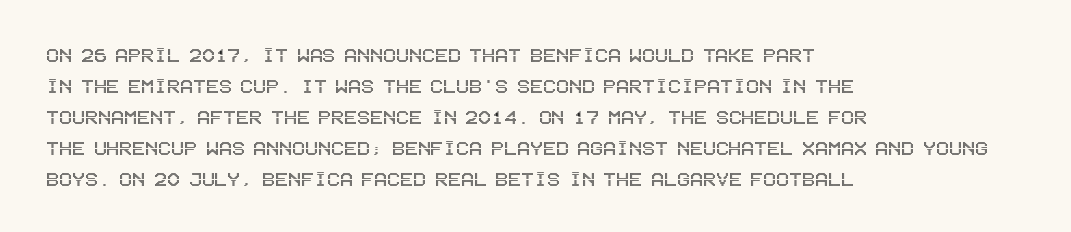
Q: Is the text italic (slanted)? A: No, it is upright.
Q: Is the text underlined? A: No.
Q: How is the paragraph aligned? A: Left-aligned.
Q: Is the spacing between letters normal or unusually wide? A: Normal.
Q: Is the spacing between lines tight, normal or loose? A: Normal.
